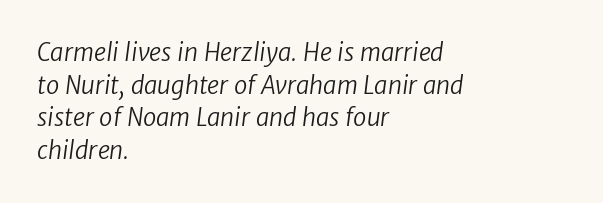
On a weight scale, this lands at 450 or below. The type is set solid horizontally, with unmodified tracking. Every row of glyphs begins at an identical x-position on the left. This rendering features lettering with no underline.
